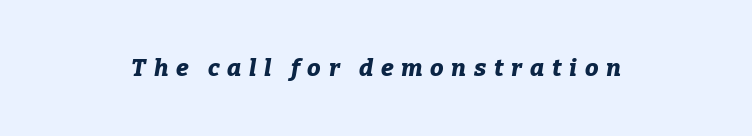
The image shows 24 px bold type, italic (leaning right); set unusually wide letter spacing (+0.32 em), not underlined.
